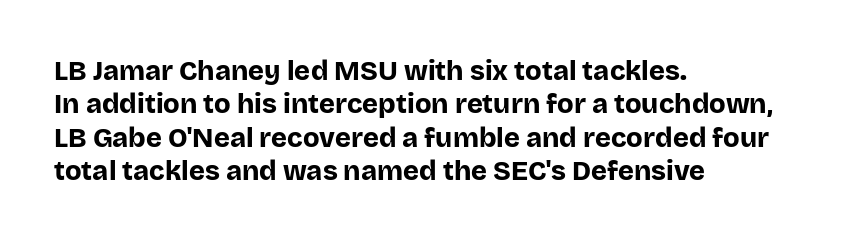
The image shows 27 px bold type, upright; set left-aligned, line spacing 1.24x, normal letter spacing, not underlined.
